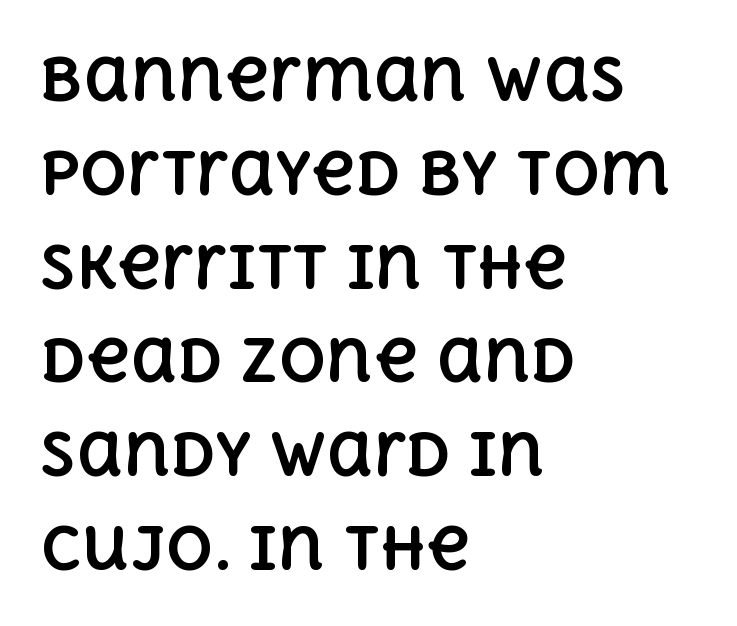
{"italic": "no", "bold": "yes", "weight": "bold", "width": "normal", "x_height": "large", "monospaced": "no", "underline": "no", "align": "left", "line_spacing": "normal", "line_spacing_ratio": 1.59, "letter_spacing": "normal", "letter_spacing_em": 0.0, "glyph_px": 59}
